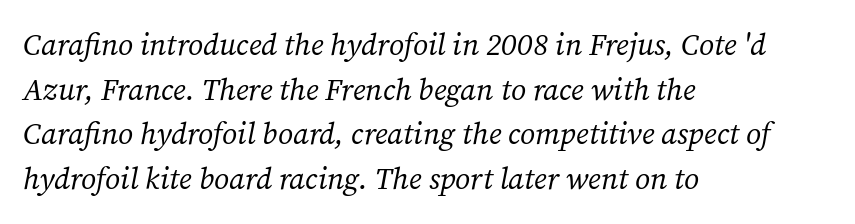
The image shows 30 px regular-weight serif type, italic (leaning right); set left-aligned, normal line spacing (1.49x), normal letter spacing, not underlined; medium stroke contrast and a medium x-height.
